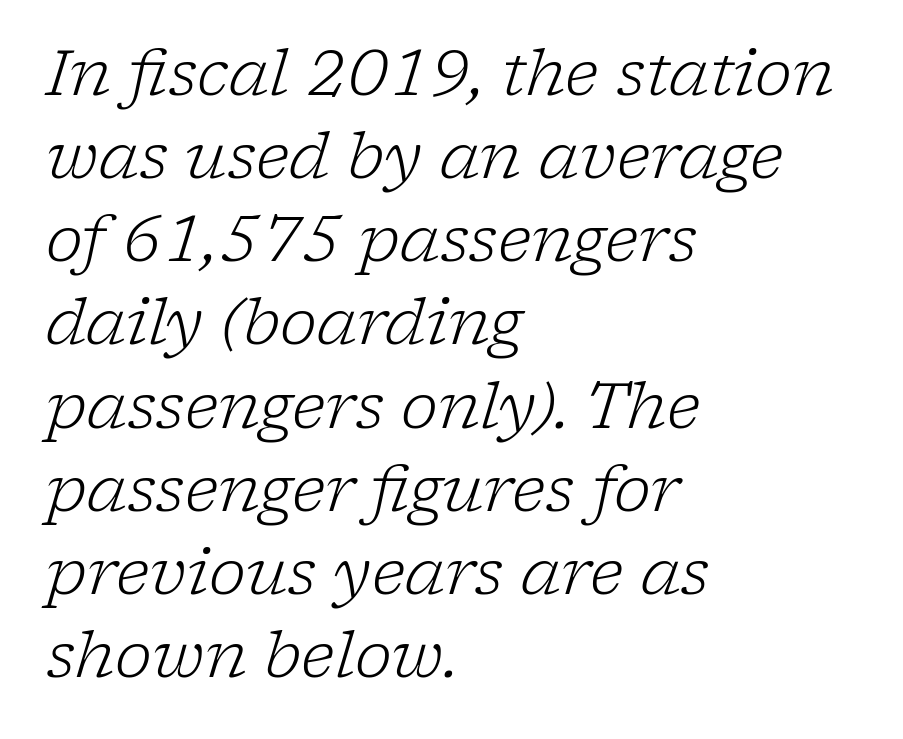
The image shows 63 px light serif type, italic (leaning right); set left-aligned, normal line spacing (1.32x), normal letter spacing, not underlined; low stroke contrast and a medium x-height.
